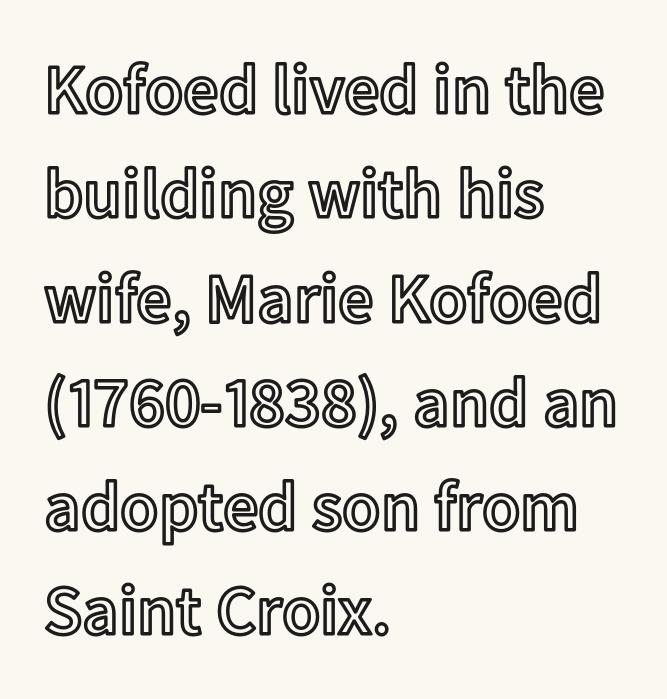
The image shows 70 px text type, upright; set left-aligned, normal line spacing (1.49x), normal letter spacing, not underlined; a medium x-height.
